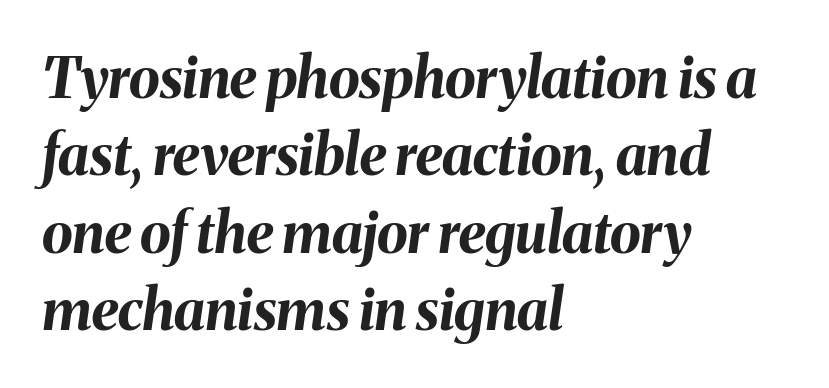
Q: Is the text bold? A: Yes.
Q: Is the text italic (slanted)? A: Yes, it leans right by about 8 degrees.
Q: Is the text underlined? A: No.
Q: How is the paragraph aligned? A: Left-aligned.
Q: Is the spacing between letters normal or unusually wide? A: Normal.
Q: Is the spacing between lines tight, normal or loose? A: Normal.
Q: Width (condensed, normal, or wide)? A: Normal.
Q: Stroke contrast? A: Medium.
Q: x-height? A: Medium.
Q: Monospaced? A: No.
